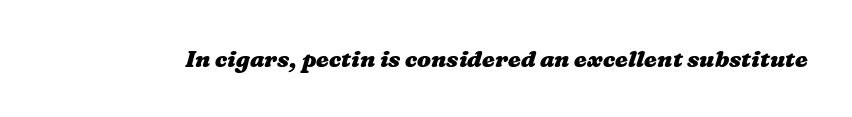
Compared with typical body copy, the letter spacing here is the same. A bare baseline throughout the passage. Chunky letters — that's bold for sure.
